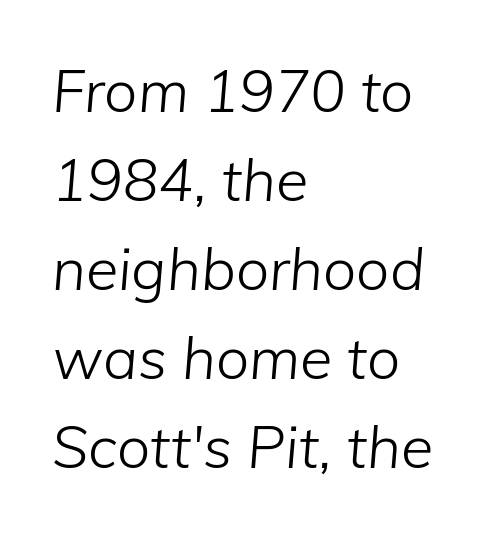
Clear beneath every line of the passage. How would I describe the line gaps? Plain and ordinary. Line starts are locked; line ends wander. The letterforms sit shoulder to shoulder at normal distance.
